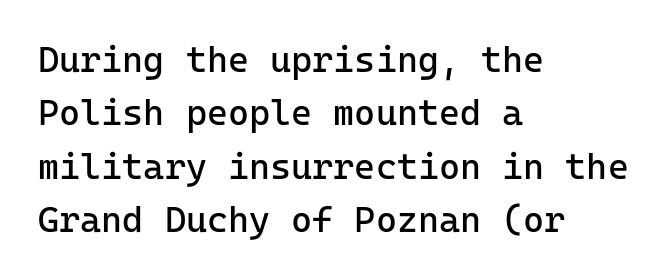
{"serif": "no", "italic": "no", "bold": "no", "weight": "regular", "width": "normal", "stroke_contrast": "low", "x_height": "medium", "monospaced": "yes", "underline": "no", "align": "left", "line_spacing": "normal", "line_spacing_ratio": 1.48, "letter_spacing": "normal", "letter_spacing_em": 0.0, "glyph_px": 36}
